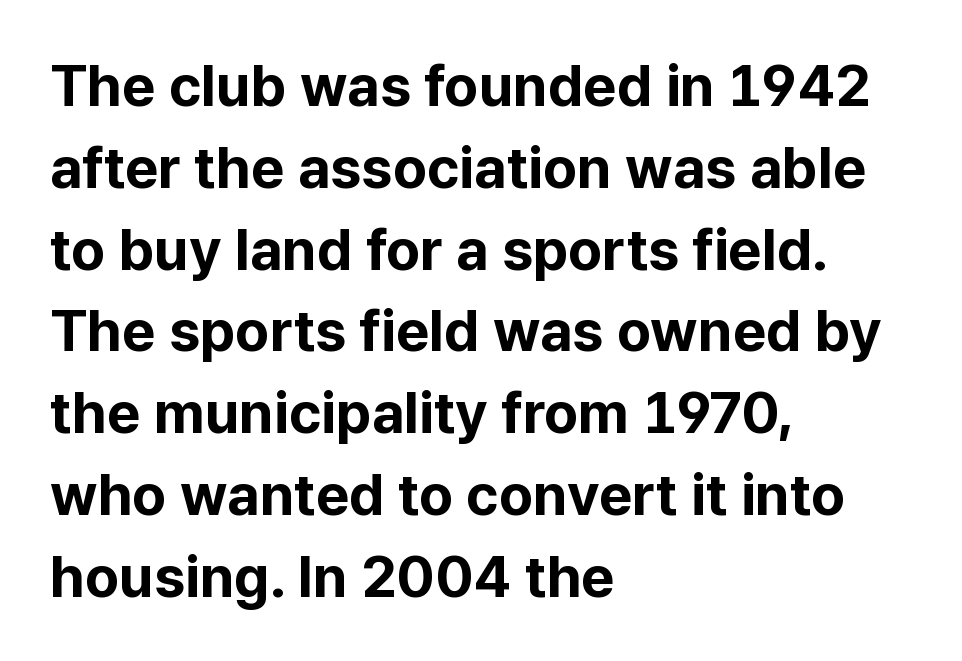
{"serif": "no", "italic": "no", "bold": "yes", "weight": "bold", "width": "normal", "stroke_contrast": "low", "x_height": "medium", "monospaced": "no", "underline": "no", "align": "left", "line_spacing": "normal", "line_spacing_ratio": 1.41, "letter_spacing": "normal", "letter_spacing_em": 0.0, "glyph_px": 58}
